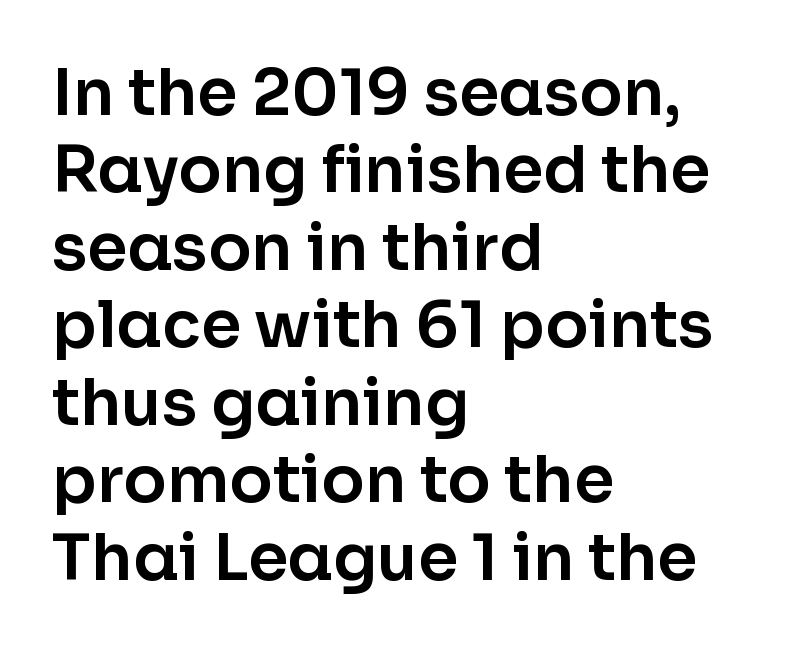
Q: Is the text italic (slanted)? A: No, it is upright.
Q: Is the typeface a serif or a sans-serif typeface? A: Sans-serif.
Q: Is the text underlined? A: No.
Q: How is the paragraph aligned? A: Left-aligned.
Q: Is the spacing between letters normal or unusually wide? A: Normal.
Q: Width (condensed, normal, or wide)? A: Normal.
Q: Stroke contrast? A: Low.
Q: x-height? A: Medium.
Q: Monospaced? A: No.
